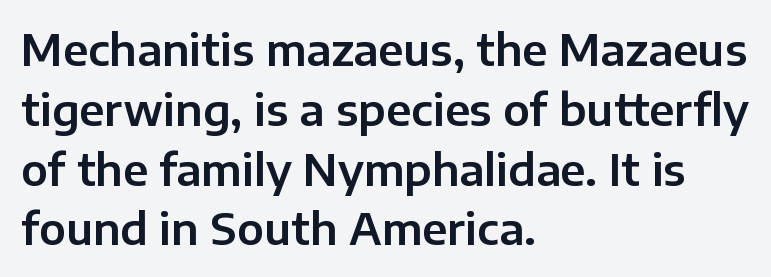
The image shows 43 px sans-serif type, upright; set left-aligned, normal line spacing (1.39x), normal letter spacing, not underlined; low stroke contrast and a medium x-height.
